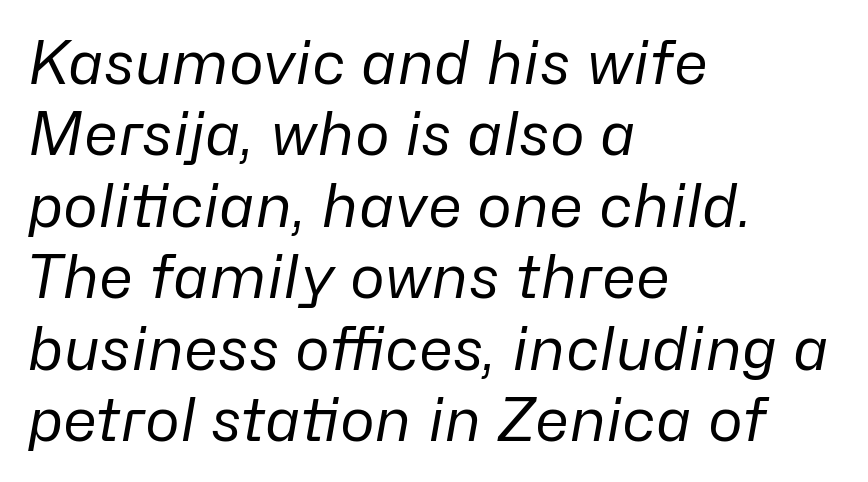
Nothing heavy about these letters — not bold at all. Short and long lines alike share a common starting point at left. The horizontal fit of the characters is conventional and even. Style check: oblique. Only glyphs here, with clear space below each row.
